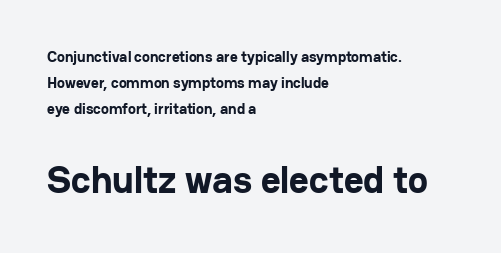
The image shows 38 px bold sans-serif type, upright; set left-aligned, line spacing 1.73x, normal letter spacing, not underlined; the second (bottom) block is 2.53x larger; low stroke contrast and a medium x-height.
